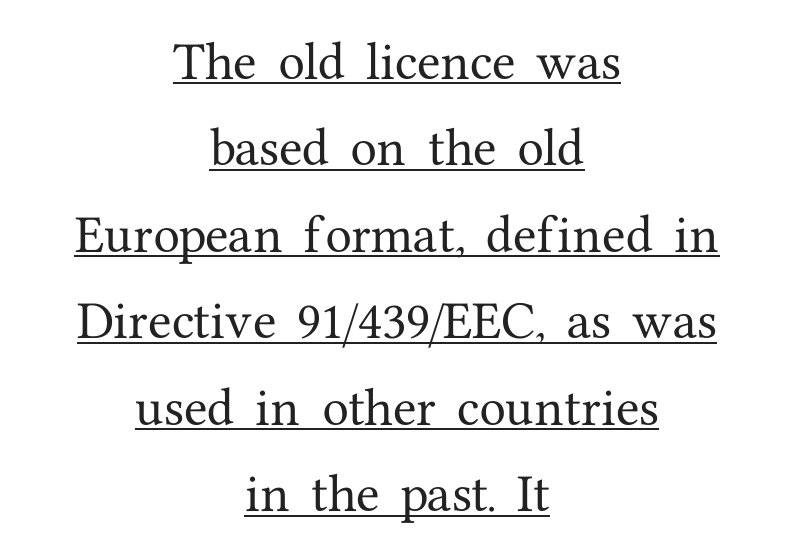
Style check: upright. The specimen includes a rule beneath the text block's lines. Unlike a clean sans, this face finishes its strokes with serifs. Does the copy run flush right? No — it is centered line by line.
